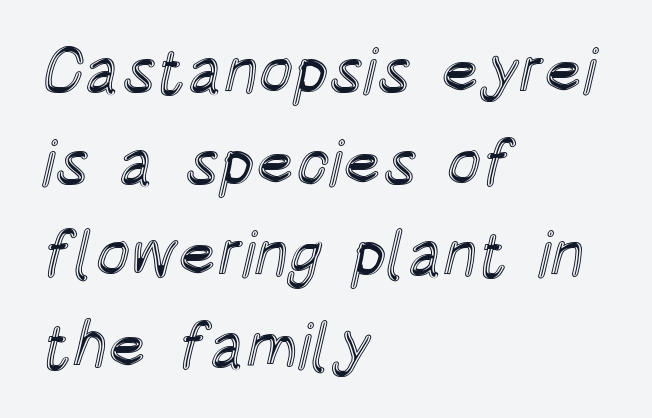
Q: Is the text italic (slanted)? A: Yes.
Q: Is the text underlined? A: No.
Q: How is the paragraph aligned? A: Left-aligned.
Q: Is the spacing between letters normal or unusually wide? A: Normal.
Q: Is the spacing between lines tight, normal or loose? A: Normal.
Q: Width (condensed, normal, or wide)? A: Condensed.
Q: x-height? A: Large.
Q: Monospaced? A: No.
